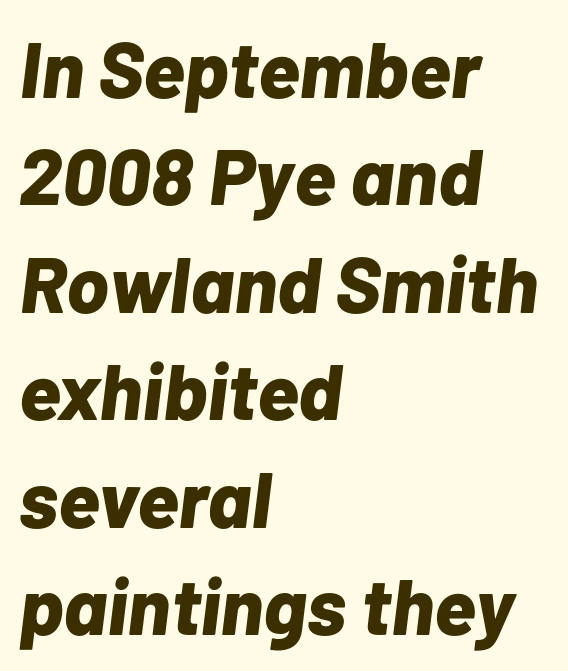
The leading is moderate, giving the passage an even texture. No extra tracking has been applied to these lines. The string is rendered with underlining switched off. Looks like regular typesetting: each glyph gets only the width it needs. The paragraph has a hard left edge and a soft right edge. Stroke thickness is high; the sample reads as a true bold.
